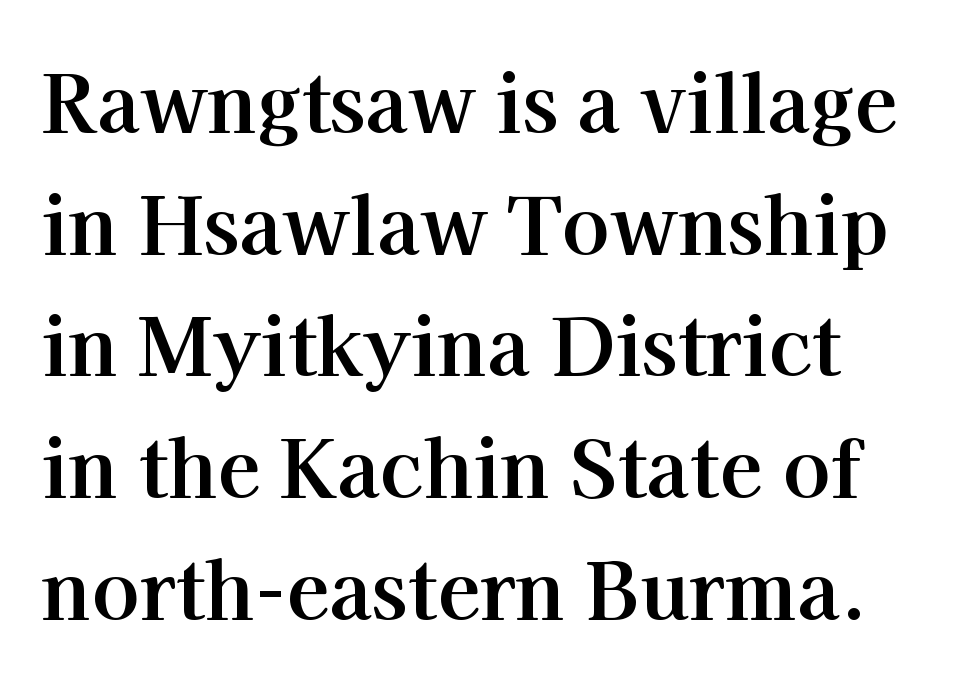
{"serif": "yes", "italic": "no", "bold": "yes", "weight": "bold", "width": "normal", "stroke_contrast": "high", "x_height": "medium", "monospaced": "no", "underline": "no", "align": "left", "line_spacing": "normal", "line_spacing_ratio": 1.54, "letter_spacing": "normal", "letter_spacing_em": 0.0, "glyph_px": 79}
